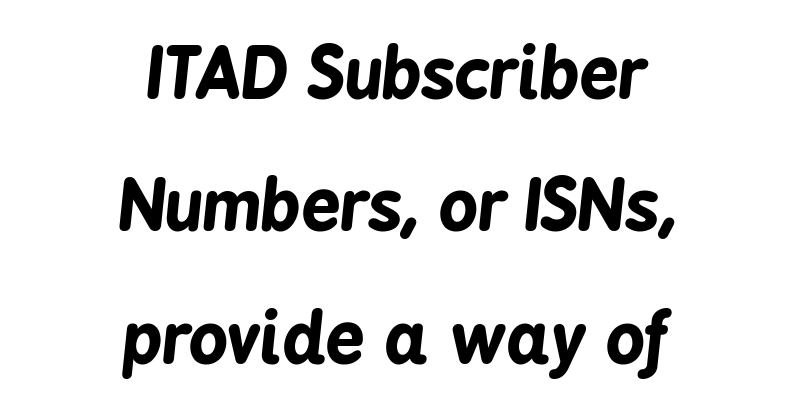
Q: Is the text bold? A: Yes.
Q: Is the text italic (slanted)? A: Yes, it leans right by about 6 degrees.
Q: Is the text underlined? A: No.
Q: How is the paragraph aligned? A: Centered.
Q: Is the spacing between letters normal or unusually wide? A: Normal.
Q: Is the spacing between lines tight, normal or loose? A: Loose.
Q: Width (condensed, normal, or wide)? A: Condensed.
Q: Stroke contrast? A: Low.
Q: x-height? A: Medium.
Q: Monospaced? A: No.
